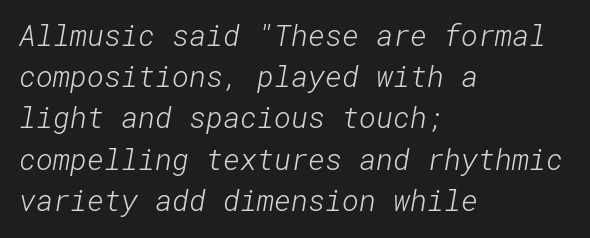
The image shows 29 px light sans-serif type; set left-aligned, normal line spacing (1.42x), normal letter spacing, not underlined; low stroke contrast and a medium x-height.
